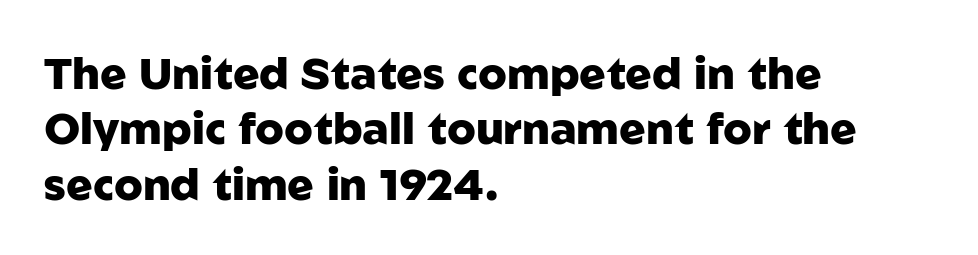
{"serif": "no", "italic": "no", "bold": "yes", "weight": "heavy", "width": "normal", "stroke_contrast": "low", "x_height": "medium", "monospaced": "no", "underline": "no", "align": "left", "line_spacing": "normal", "line_spacing_ratio": 1.26, "letter_spacing": "normal", "letter_spacing_em": 0.0, "glyph_px": 44}
